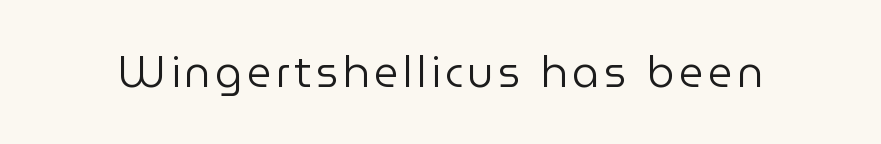
Does the lettering tilt? It doesn't — this is upright. Do the characters align in a grid? No, the font is proportional. Stems here are at most as thick as an everyday book face. Descenders hang freely into open space.
